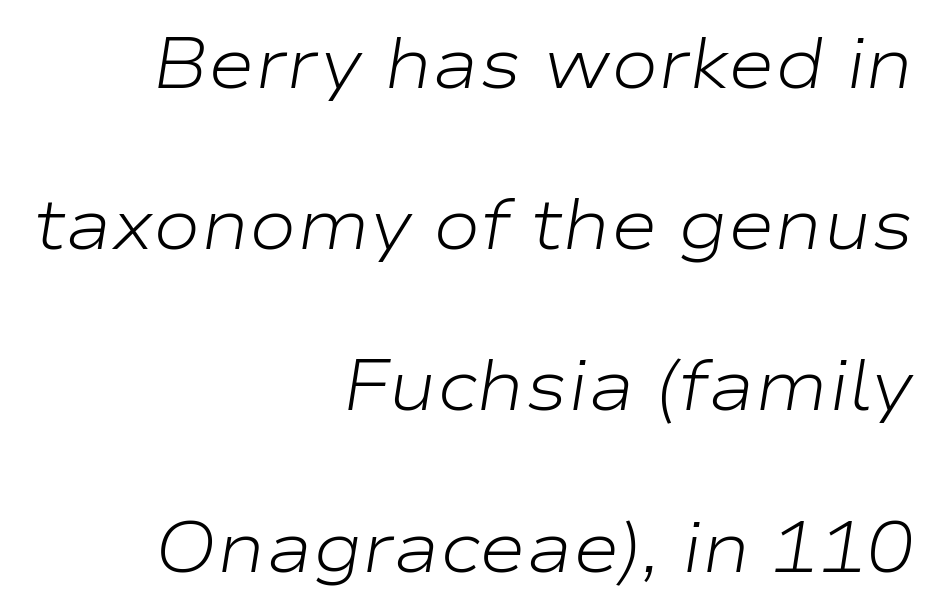
{"italic": "yes", "lean": "right", "slant_degrees": 9, "bold": "no", "weight": "light", "width": "wide", "stroke_contrast": "low", "x_height": "medium", "monospaced": "no", "underline": "no", "align": "right", "line_spacing": "loose", "line_spacing_ratio": 2.27, "letter_spacing": "normal", "letter_spacing_em": 0.0, "glyph_px": 71}
